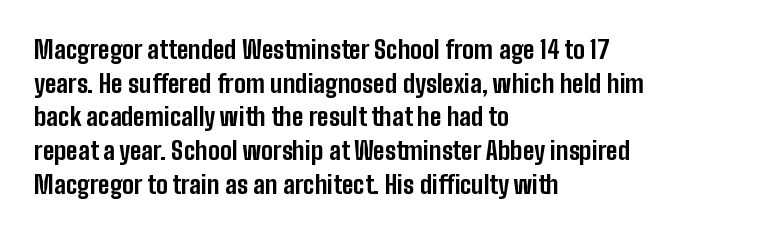
The image shows 25 px bold type, upright; set left-aligned, normal line spacing (1.35x), normal letter spacing, not underlined.
